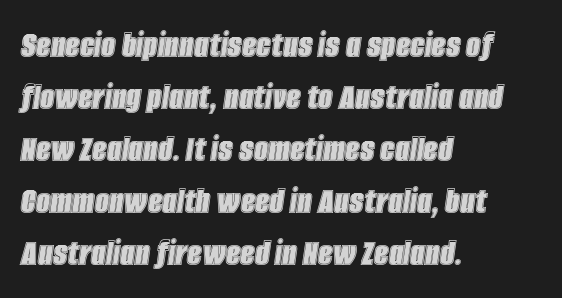
The image shows 40 px condensed type, italic (leaning right); set left-aligned, normal line spacing (1.3x), normal letter spacing, not underlined; a large x-height.
